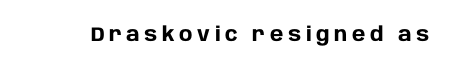
The image shows 20 px bold type, upright; set unusually wide letter spacing (+0.23 em), not underlined.
